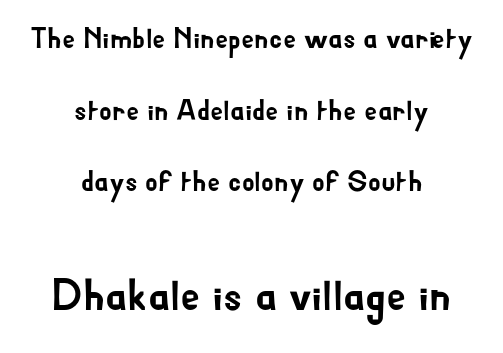
Descender tails drop into unmarked territory. Character widths vary here, with narrow letters taking less room than wide ones. The lower block of text is set noticeably larger than the block above it. In CSS terms this would be text-align: center.
